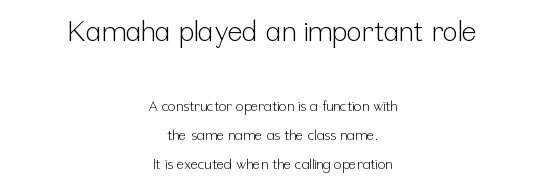
The image shows 28 px light, condensed sans-serif type, upright; set centered, loose line spacing (2.09x), normal letter spacing, not underlined; the first (top) block is 2.0x larger; low stroke contrast and a medium x-height.
